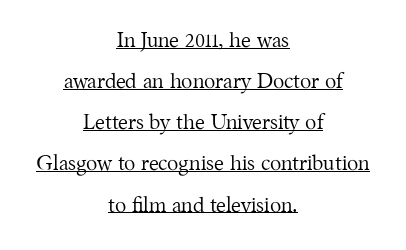
Q: Is the text bold? A: No.
Q: Is the text italic (slanted)? A: No, it is upright.
Q: Is the text underlined? A: Yes.
Q: How is the paragraph aligned? A: Centered.
Q: Is the spacing between letters normal or unusually wide? A: Normal.
Q: Is the spacing between lines tight, normal or loose? A: Loose.
